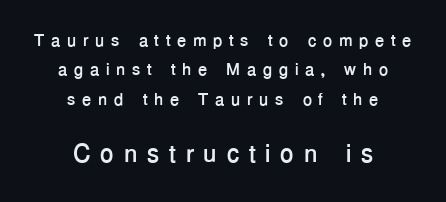
The image shows 25 px bold type, upright; set centered, line spacing 1.73x, unusually wide letter spacing (+0.38 em), not underlined; the second (bottom) block is 1.47x larger.
